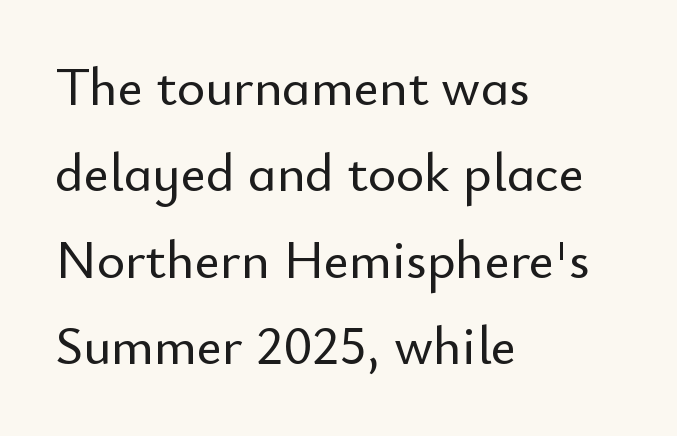
{"serif": "no", "italic": "no", "width": "normal", "stroke_contrast": "low", "x_height": "small", "monospaced": "no", "underline": "no", "align": "left", "line_spacing": "normal", "line_spacing_ratio": 1.6, "letter_spacing": "normal", "letter_spacing_em": 0.0, "glyph_px": 54}
